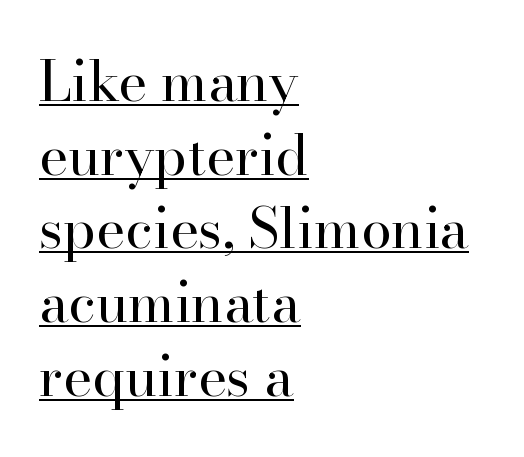
Q: Is the text bold? A: No.
Q: Is the text italic (slanted)? A: No, it is upright.
Q: Is the typeface a serif or a sans-serif typeface? A: Serif.
Q: Is the text underlined? A: Yes.
Q: How is the paragraph aligned? A: Left-aligned.
Q: Is the spacing between letters normal or unusually wide? A: Normal.
Q: Is the spacing between lines tight, normal or loose? A: Normal.
Q: Width (condensed, normal, or wide)? A: Normal.
Q: Stroke contrast? A: High.
Q: x-height? A: Small.
Q: Monospaced? A: No.
